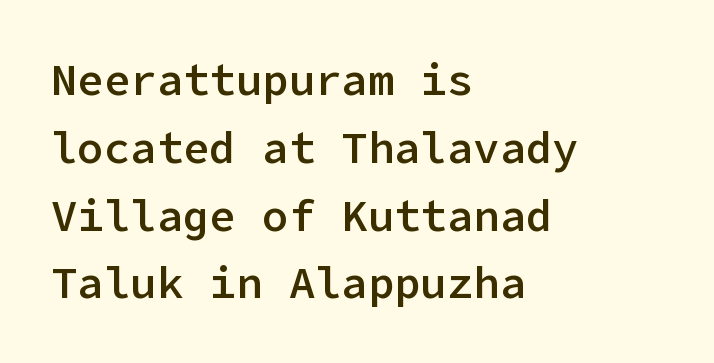
Every letter is mildly thick-stroked: semibold rather than bold. If you drew a ruler down the left edge, every line would touch it. Check where the strokes stop: nothing finishes them off — pure sans. There is no visible air inserted between adjacent glyphs.
